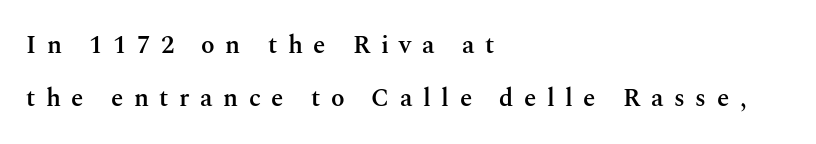
Q: Is the text bold? A: Semi-bold.
Q: Is the text italic (slanted)? A: No, it is upright.
Q: Is the text underlined? A: No.
Q: How is the paragraph aligned? A: Left-aligned.
Q: Is the spacing between letters normal or unusually wide? A: Unusually wide.
Q: Is the spacing between lines tight, normal or loose? A: Loose.
